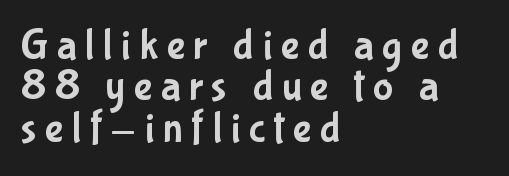
Q: Is the text italic (slanted)? A: No, it is upright.
Q: Is the typeface a serif or a sans-serif typeface? A: Sans-serif.
Q: Is the text underlined? A: No.
Q: How is the paragraph aligned? A: Left-aligned.
Q: Is the spacing between letters normal or unusually wide? A: Unusually wide.
Q: Is the spacing between lines tight, normal or loose? A: Tight.
Q: Width (condensed, normal, or wide)? A: Condensed.
Q: Stroke contrast? A: Low.
Q: x-height? A: Medium.
Q: Monospaced? A: No.
